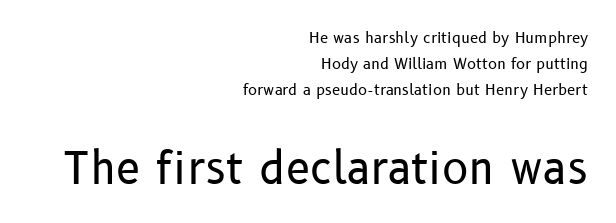
Q: Is the text bold? A: No.
Q: Is the text italic (slanted)? A: No, it is upright.
Q: Is the typeface a serif or a sans-serif typeface? A: Sans-serif.
Q: Is the text underlined? A: No.
Q: How is the paragraph aligned? A: Right-aligned.
Q: Is the spacing between letters normal or unusually wide? A: Normal.
Q: Which block of text is set in a larger size, the first (top) or the second (bottom)? A: The second (bottom) one.
Q: Width (condensed, normal, or wide)? A: Normal.
Q: Stroke contrast? A: Low.
Q: x-height? A: Medium.
Q: Monospaced? A: No.
